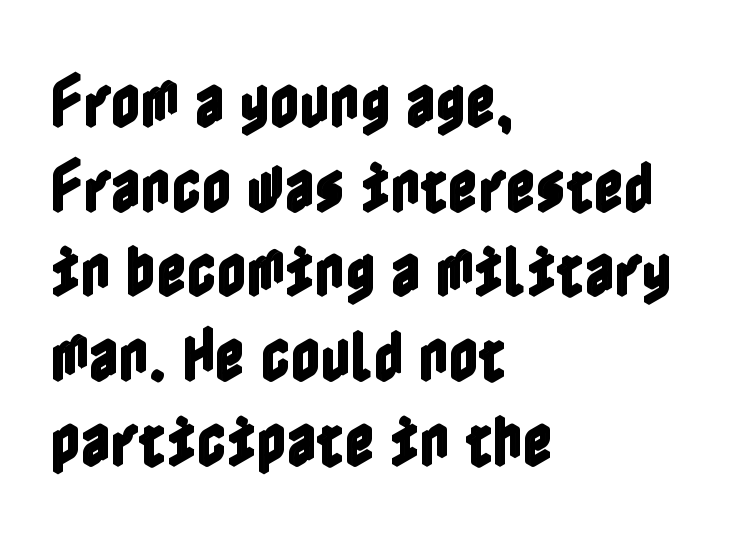
{"italic": "no", "width": "condensed", "x_height": "medium", "underline": "no", "align": "left", "line_spacing": "normal", "line_spacing_ratio": 1.46, "letter_spacing": "normal", "letter_spacing_em": 0.0, "glyph_px": 58}
